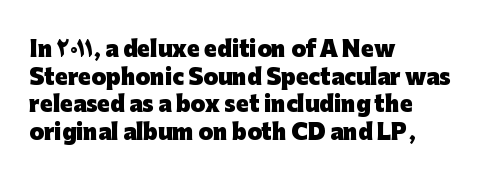
It's the straight-up-and-down kind of type. The words here are not underlined. Summary of vertical rhythm: regular, with standard interline spacing. Alignment: flush left. The rendering keeps characters at their native spacing.
